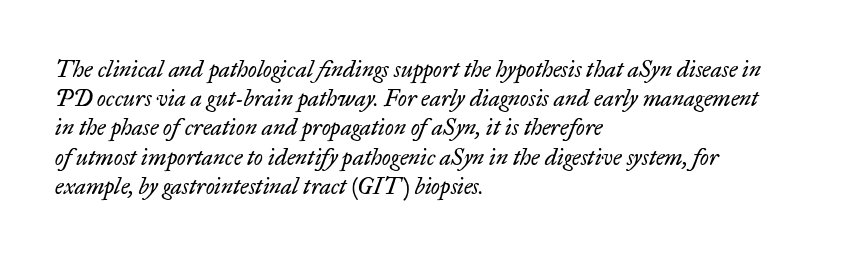
The image shows 23 px text type, italic (leaning right); set left-aligned, normal line spacing (1.27x), normal letter spacing, not underlined.
